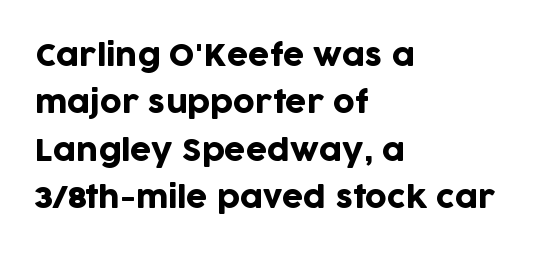
Q: Is the text italic (slanted)? A: No, it is upright.
Q: Is the typeface a serif or a sans-serif typeface? A: Sans-serif.
Q: Is the text underlined? A: No.
Q: How is the paragraph aligned? A: Left-aligned.
Q: Is the spacing between letters normal or unusually wide? A: Normal.
Q: Is the spacing between lines tight, normal or loose? A: Normal.
Q: Width (condensed, normal, or wide)? A: Normal.
Q: Stroke contrast? A: Low.
Q: x-height? A: Large.
Q: Monospaced? A: No.
